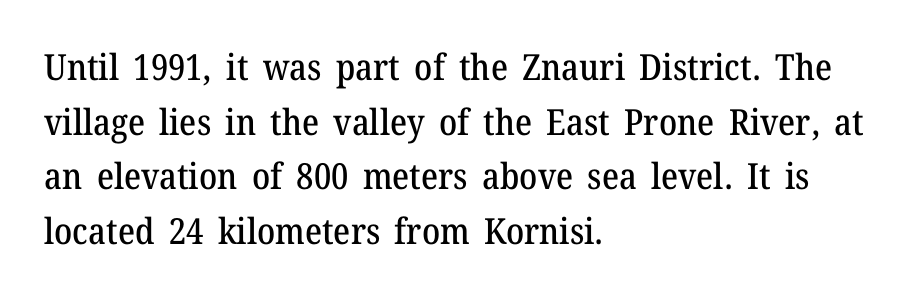
Each letter keeps its own natural width here, so spacing adapts to shape. These lines sit exactly where default settings would place them. The typeface chosen for these lines features serifs. Descenders are the only things crossing below the line. Reading down the block, your eye returns to a fixed left position each line.
